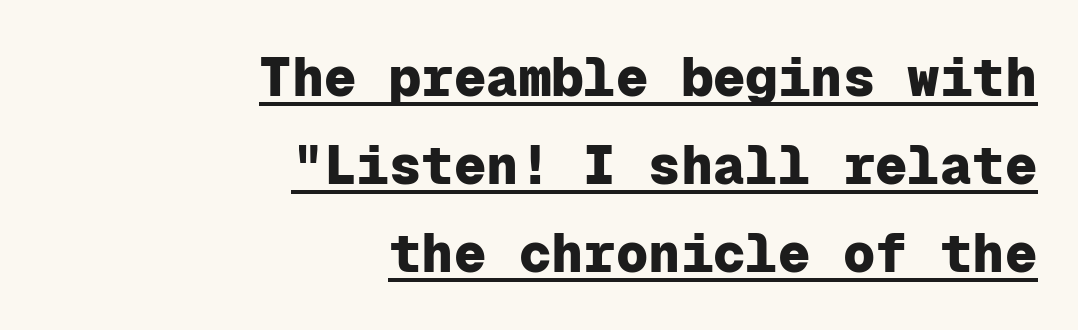
The image shows 54 px heavy sans-serif type, upright, monospaced; set right-aligned, normal line spacing (1.63x), normal letter spacing, underlined; low stroke contrast and a medium x-height.
